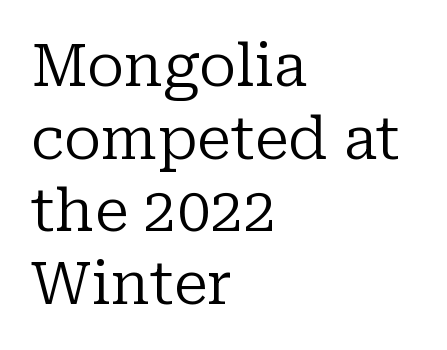
Q: Is the text bold? A: No.
Q: Is the text italic (slanted)? A: No, it is upright.
Q: Is the typeface a serif or a sans-serif typeface? A: Serif.
Q: Is the text underlined? A: No.
Q: How is the paragraph aligned? A: Left-aligned.
Q: Is the spacing between letters normal or unusually wide? A: Normal.
Q: Width (condensed, normal, or wide)? A: Normal.
Q: Stroke contrast? A: Low.
Q: x-height? A: Medium.
Q: Monospaced? A: No.
